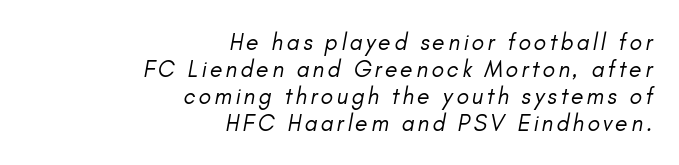
{"italic": "yes", "lean": "right", "slant_degrees": 11, "bold": "no", "underline": "no", "align": "right", "line_spacing_ratio": 1.17, "glyph_px": 23}
